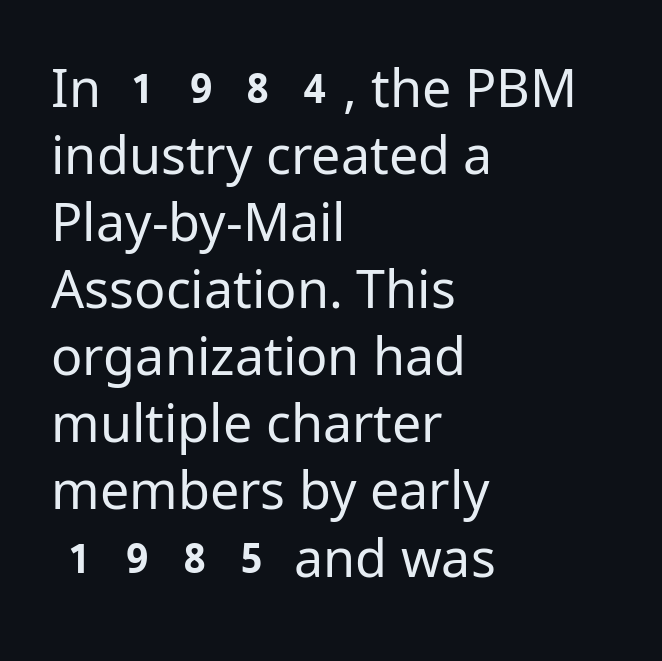
Quick note: not italic, upright. Stem width sits at or under what a default text font uses. Typographically, this falls in the sans-serif category. This rendering features lettering with no underline. What's the leading like? Ordinary, nothing unusual. Each letter keeps its own natural width here, so spacing adapts to shape.
